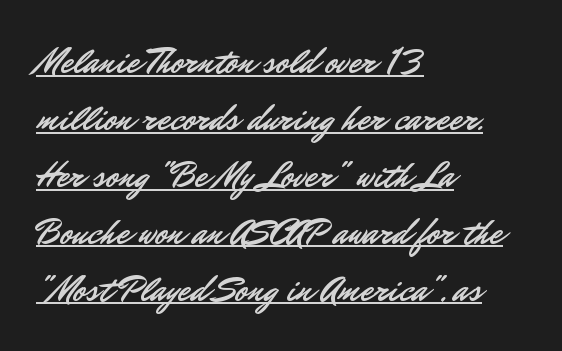
Q: Is the text italic (slanted)? A: Yes.
Q: Is the typeface a serif or a sans-serif typeface? A: Sans-serif.
Q: Is the text underlined? A: Yes.
Q: How is the paragraph aligned? A: Left-aligned.
Q: Is the spacing between letters normal or unusually wide? A: Normal.
Q: Is the spacing between lines tight, normal or loose? A: Normal.
Q: Width (condensed, normal, or wide)? A: Normal.
Q: Stroke contrast? A: Low.
Q: x-height? A: Small.
Q: Monospaced? A: No.
